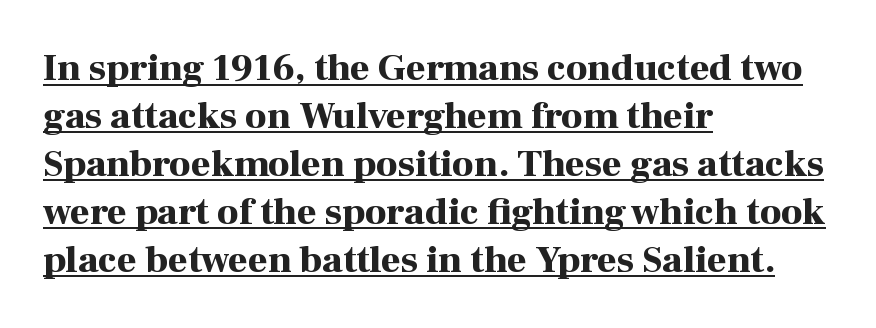
The image shows 38 px bold serif type, upright; set left-aligned, normal line spacing (1.26x), normal letter spacing, underlined; high stroke contrast and a medium x-height.
